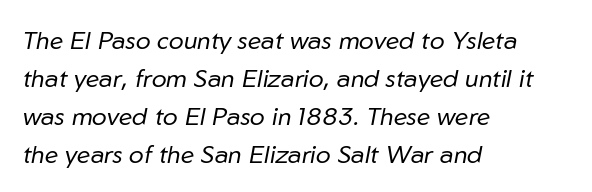
The cut favours lightness, reaching ordinary text weight at its darkest. Notice how the stems are inclined rather than vertical — that's the hallmark of italics. Does the copy run flush right? No — it runs flush left. This rendering leaves character spacing at its baseline value. Glance below the letters and you will spot only blank space.
